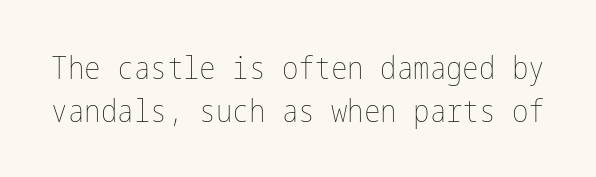
Q: Is the text bold? A: No.
Q: Is the text italic (slanted)? A: No, it is upright.
Q: Is the text underlined? A: No.
Q: Is the spacing between letters normal or unusually wide? A: Normal.
Q: Is the spacing between lines tight, normal or loose? A: Normal.
Q: Width (condensed, normal, or wide)? A: Condensed.
Q: Stroke contrast? A: Low.
Q: x-height? A: Medium.
